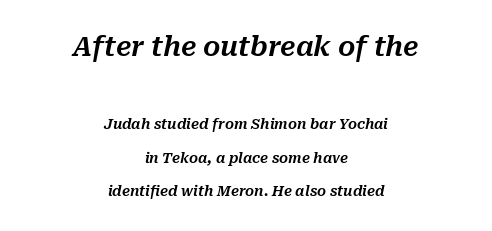
Rendered with sloped, italic letterforms. Descenders are the only things crossing below the line. Short note: letters normally spaced. Teacher's note: observe the equal gaps on both sides — that is centered alignment. Typesetter's note — upper block bumped up in size, lower block left smaller. Baseline-to-baseline distance is far greater than the letter height.
